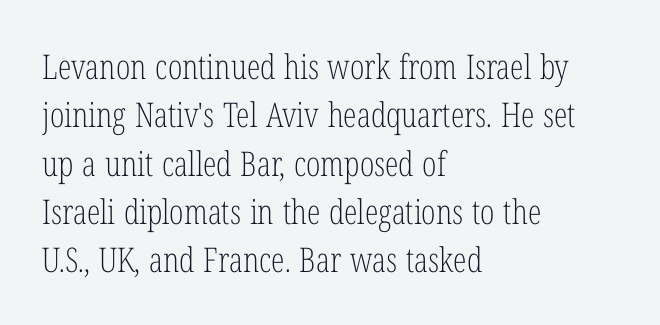
{"serif": "yes", "italic": "no", "bold": "no", "weight": "light", "width": "condensed", "stroke_contrast": "low", "x_height": "medium", "monospaced": "no", "underline": "no", "align": "left", "line_spacing": "normal", "line_spacing_ratio": 1.42, "letter_spacing": "normal", "letter_spacing_em": 0.0, "glyph_px": 34}
